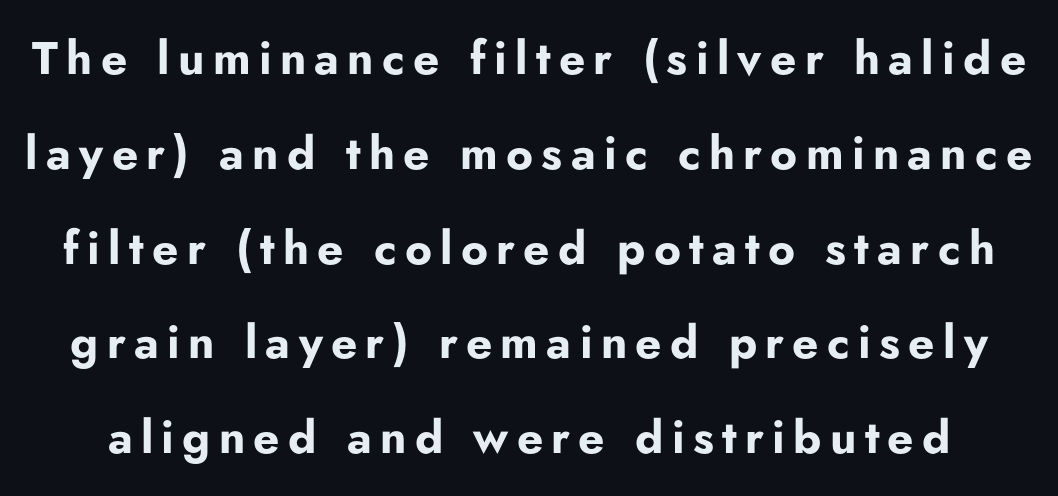
Q: Is the text bold? A: Yes.
Q: Is the text italic (slanted)? A: No, it is upright.
Q: Is the typeface a serif or a sans-serif typeface? A: Sans-serif.
Q: Is the text underlined? A: No.
Q: Is the spacing between lines tight, normal or loose? A: Loose.
Q: Width (condensed, normal, or wide)? A: Normal.
Q: Stroke contrast? A: Low.
Q: x-height? A: Small.
Q: Monospaced? A: No.
